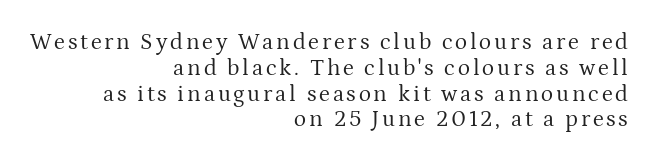
Q: Is the text bold? A: No.
Q: Is the text italic (slanted)? A: No, it is upright.
Q: Is the text underlined? A: No.
Q: How is the paragraph aligned? A: Right-aligned.
Q: Is the spacing between lines tight, normal or loose? A: Tight.
